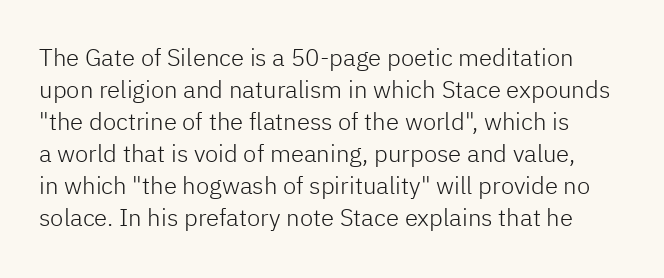
{"italic": "no", "bold": "no", "underline": "no", "line_spacing": "normal", "line_spacing_ratio": 1.33, "letter_spacing": "normal", "letter_spacing_em": 0.0, "glyph_px": 24}
